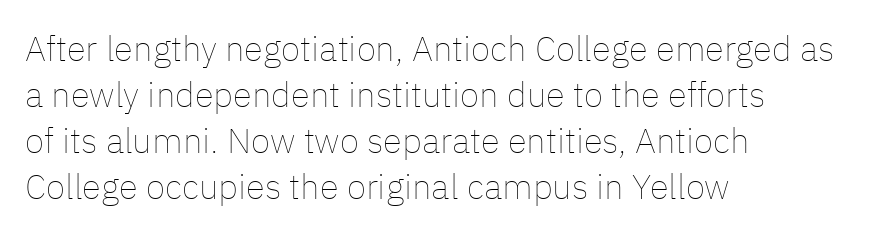
The image shows 35 px thin type, upright; set left-aligned, normal line spacing (1.31x), normal letter spacing, not underlined; low stroke contrast and a medium x-height.
